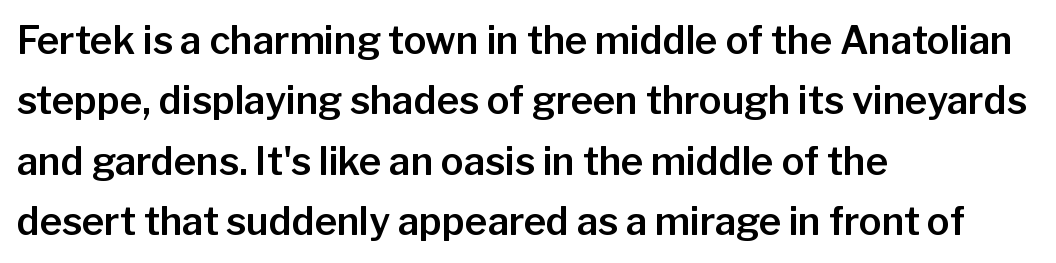
Q: Is the text italic (slanted)? A: No, it is upright.
Q: Is the typeface a serif or a sans-serif typeface? A: Sans-serif.
Q: Is the text underlined? A: No.
Q: How is the paragraph aligned? A: Left-aligned.
Q: Is the spacing between letters normal or unusually wide? A: Normal.
Q: Is the spacing between lines tight, normal or loose? A: Normal.
Q: Width (condensed, normal, or wide)? A: Normal.
Q: Stroke contrast? A: Low.
Q: x-height? A: Medium.
Q: Monospaced? A: No.
